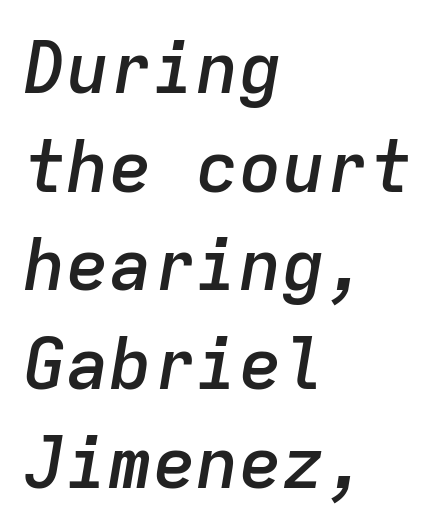
The image shows 72 px semibold type, italic (leaning right), monospaced; set left-aligned, normal line spacing (1.37x), normal letter spacing, not underlined; low stroke contrast and a medium x-height.
